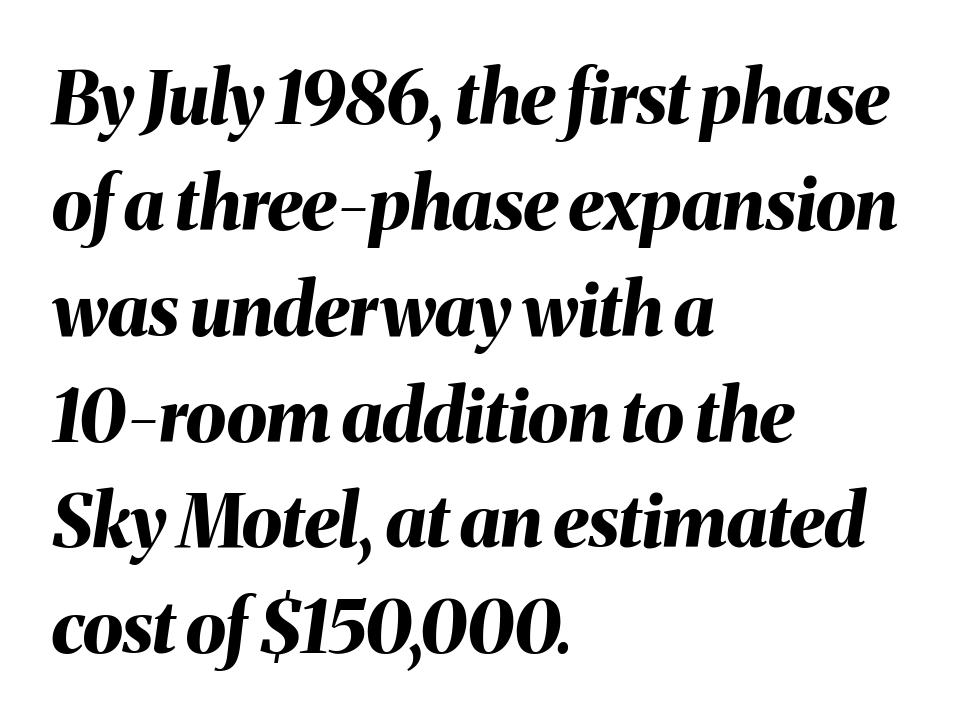
Q: Is the text bold? A: Yes.
Q: Is the text italic (slanted)? A: Yes, it leans right by about 8 degrees.
Q: Is the text underlined? A: No.
Q: How is the paragraph aligned? A: Left-aligned.
Q: Is the spacing between letters normal or unusually wide? A: Normal.
Q: Is the spacing between lines tight, normal or loose? A: Normal.
Q: Width (condensed, normal, or wide)? A: Normal.
Q: Stroke contrast? A: Medium.
Q: x-height? A: Medium.
Q: Monospaced? A: No.
